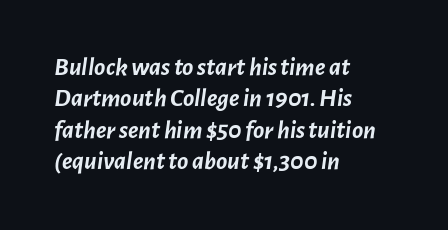
The glyphs look as if they've been sheared to an angle. Emphasis by weight is at full strength: bold. The glyphs are unaccompanied by any horizontal stroke below them. The gaps between neighbouring characters are ordinary and unremarkable. The typesetter chose a ragged-right arrangement here.
